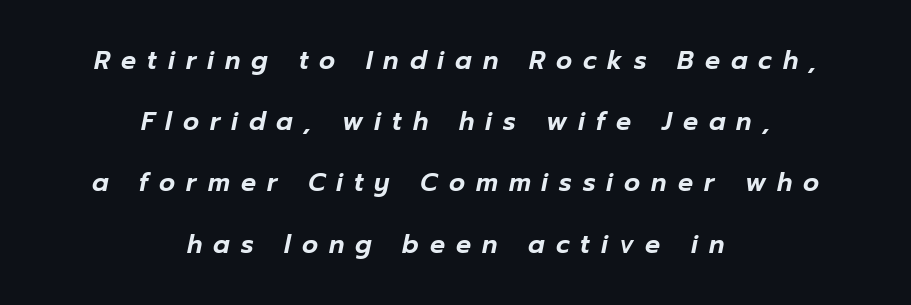
You can tell it's italic because the verticals aren't actually vertical. Line spacing here is loose. The text block is weighted toward neither margin, spreading evenly from the middle. The rendering inserts visible extra space after every character. The words here are not underlined.
